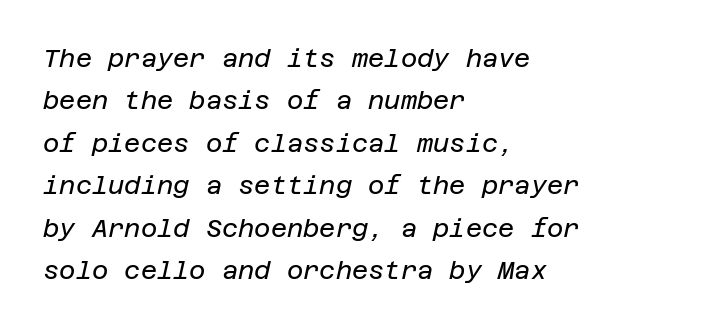
Is this a heavy cut? Hardly; it is regular or lighter. Descenders hang freely into open space. Students, note that the glyphs here touch the page at normal intervals. The typesetter chose a ragged-right arrangement here.
